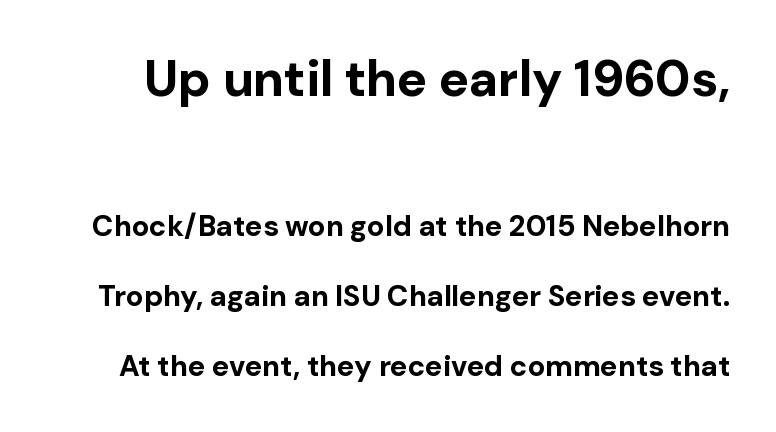
The image shows 50 px bold sans-serif type, upright; set loose line spacing (2.42x), normal letter spacing, not underlined; the first (top) block is 1.72x larger; low stroke contrast and a medium x-height.
